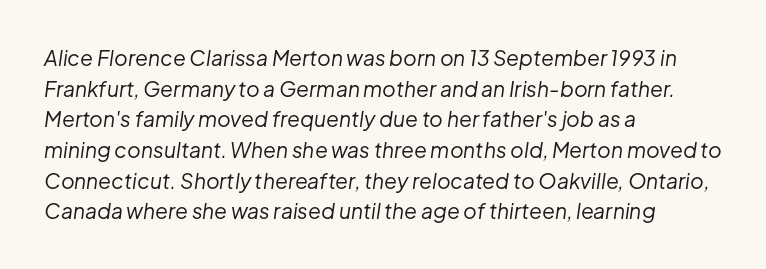
The image shows 21 px text type, italic (leaning right); set left-aligned, normal line spacing (1.46x), normal letter spacing, not underlined.
